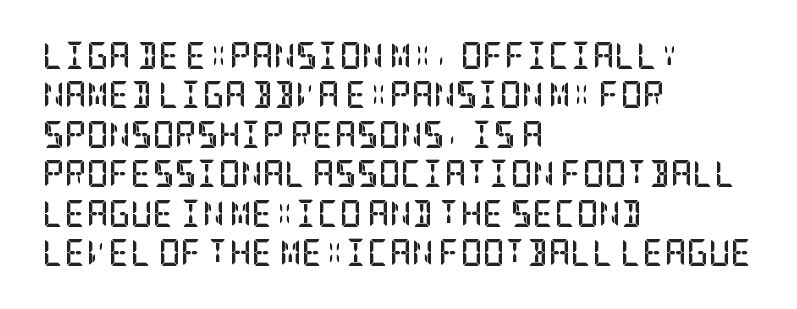
Q: Is the text bold? A: Yes.
Q: Is the text italic (slanted)? A: No, it is upright.
Q: Is the text underlined? A: No.
Q: How is the paragraph aligned? A: Left-aligned.
Q: Is the spacing between letters normal or unusually wide? A: Normal.
Q: Is the spacing between lines tight, normal or loose? A: Normal.
